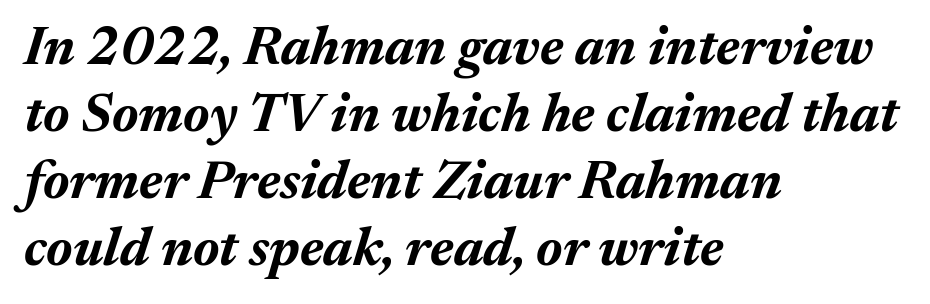
Q: Is the text bold? A: Yes.
Q: Is the text italic (slanted)? A: Yes, it leans right by about 17 degrees.
Q: Is the text underlined? A: No.
Q: How is the paragraph aligned? A: Left-aligned.
Q: Is the spacing between letters normal or unusually wide? A: Normal.
Q: Width (condensed, normal, or wide)? A: Normal.
Q: Stroke contrast? A: Medium.
Q: x-height? A: Medium.
Q: Monospaced? A: No.
